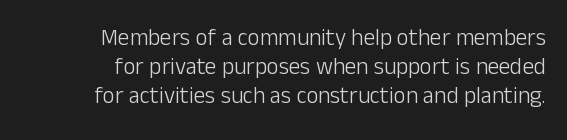
Unmarked baselines from the first word to the last. Vertical spacing — default. Which margin do the lines hug? The right one — the left edge is uneven. Students, note that the glyphs here touch the page at normal intervals.
